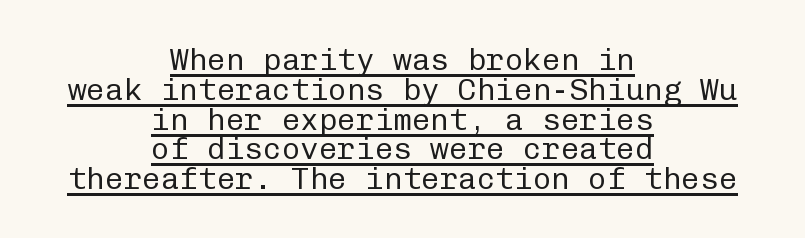
The letters march in equal steps, a hallmark of fixed-pitch type. Short and long lines alike share a common midpoint. The passage shown is underscored from start to finish. Is the stroke heavy? The answer is a plain regular-or-lighter. Does the lettering tilt? It doesn't — this is upright.
